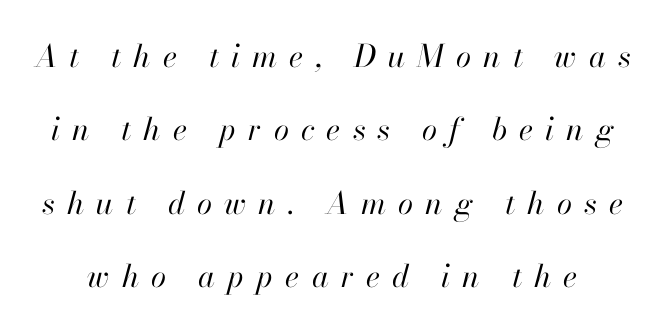
{"italic": "yes", "lean": "right", "slant_degrees": 13, "bold": "no", "weight": "regular", "width": "normal", "stroke_contrast": "high", "x_height": "small", "monospaced": "no", "underline": "no", "line_spacing": "loose", "line_spacing_ratio": 2.37, "letter_spacing": "wide", "letter_spacing_em": 0.39, "glyph_px": 31}
